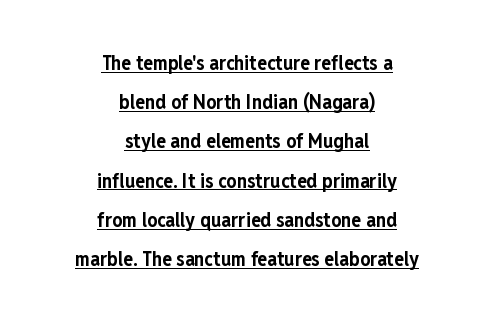
{"italic": "no", "bold": "yes", "underline": "yes", "align": "center", "line_spacing": "loose", "line_spacing_ratio": 1.96, "letter_spacing": "normal", "letter_spacing_em": 0.0, "glyph_px": 20}
